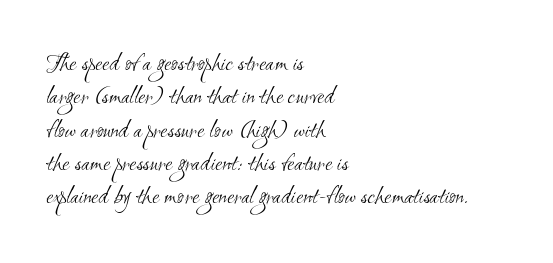
The image shows 26 px text type; set left-aligned, normal line spacing (1.28x), normal letter spacing, not underlined.
